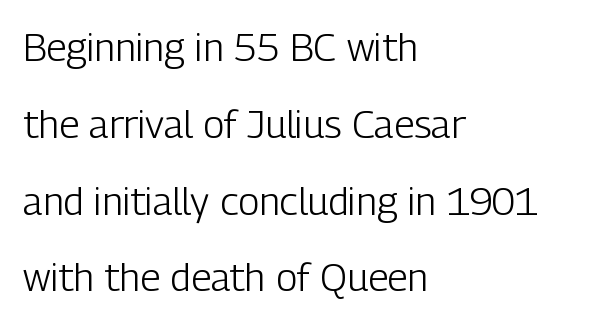
{"serif": "no", "italic": "no", "bold": "no", "weight": "light", "width": "condensed", "stroke_contrast": "low", "x_height": "medium", "monospaced": "no", "underline": "no", "align": "left", "line_spacing": "loose", "line_spacing_ratio": 1.97, "letter_spacing": "normal", "letter_spacing_em": 0.0, "glyph_px": 39}
